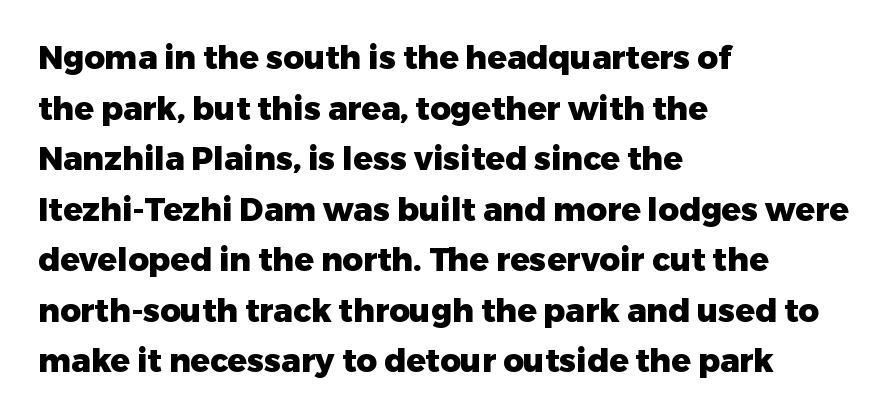
Q: Is the text bold? A: Yes.
Q: Is the text italic (slanted)? A: No, it is upright.
Q: Is the typeface a serif or a sans-serif typeface? A: Sans-serif.
Q: Is the text underlined? A: No.
Q: How is the paragraph aligned? A: Left-aligned.
Q: Is the spacing between letters normal or unusually wide? A: Normal.
Q: Is the spacing between lines tight, normal or loose? A: Normal.
Q: Width (condensed, normal, or wide)? A: Normal.
Q: Stroke contrast? A: Low.
Q: x-height? A: Medium.
Q: Monospaced? A: No.
